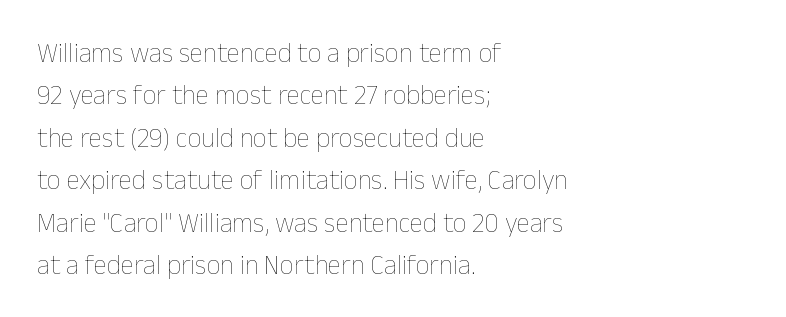
Q: Is the text bold? A: No.
Q: Is the text italic (slanted)? A: No, it is upright.
Q: Is the text underlined? A: No.
Q: How is the paragraph aligned? A: Left-aligned.
Q: Is the spacing between letters normal or unusually wide? A: Normal.
Q: Is the spacing between lines tight, normal or loose? A: Normal.
